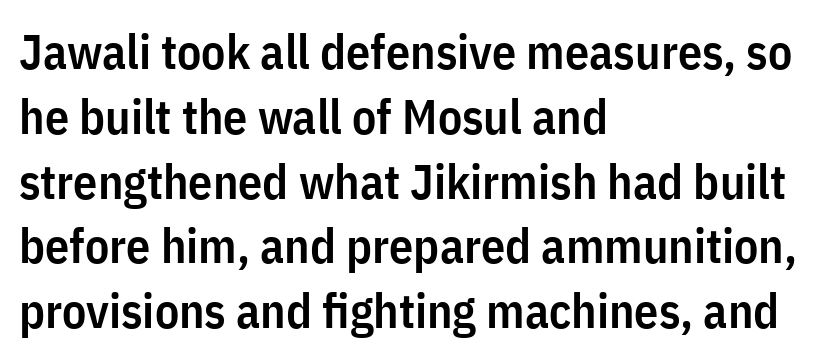
The image shows 48 px semibold, condensed sans-serif type, upright; set left-aligned, normal line spacing (1.35x), normal letter spacing, not underlined; low stroke contrast and a medium x-height.
